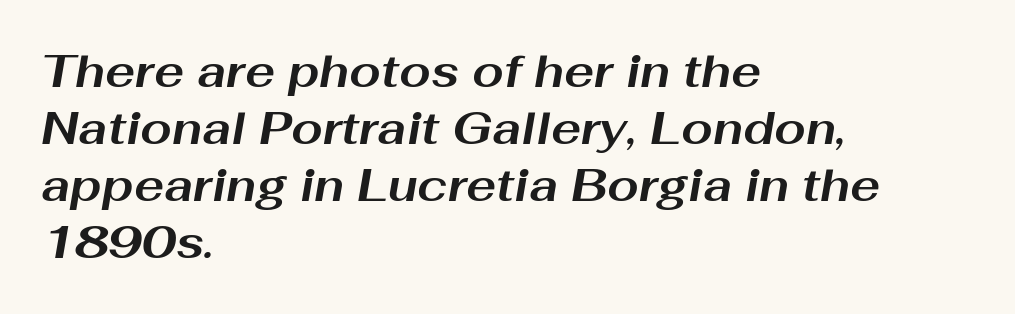
{"italic": "yes", "lean": "right", "slant_degrees": 10, "bold": "yes", "weight": "bold", "width": "wide", "stroke_contrast": "medium", "x_height": "medium", "monospaced": "no", "underline": "no", "align": "left", "line_spacing": "normal", "line_spacing_ratio": 1.27, "letter_spacing": "normal", "letter_spacing_em": 0.0, "glyph_px": 45}
